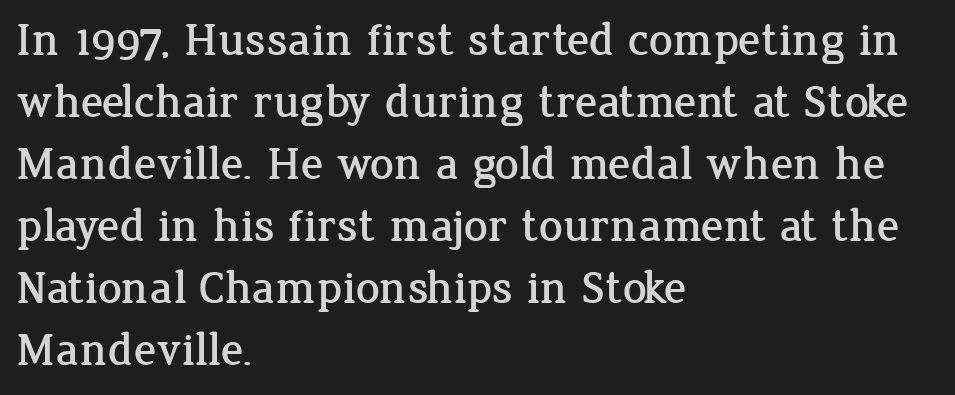
The image shows 47 px serif type, upright; set left-aligned, normal line spacing (1.32x), normal letter spacing, not underlined; low stroke contrast and a medium x-height.
